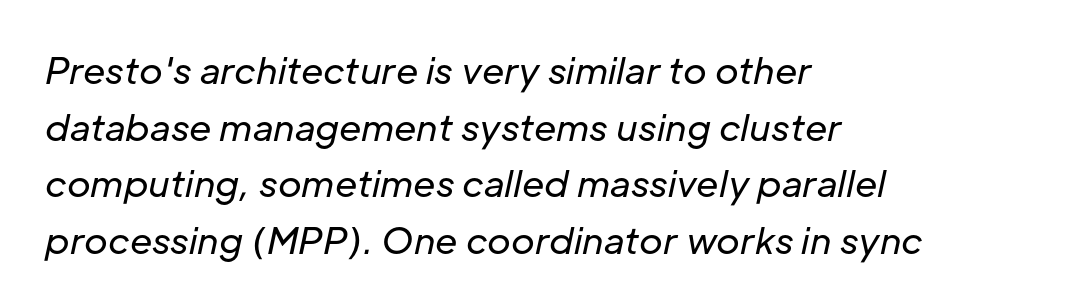
Letter spacing: default. The weight would be labelled regular, book, light, or lighter still. Posture: slanted. Which margin do the lines hug? The left one — the right edge is uneven. These lines are rendered in a variable-pitch font.
